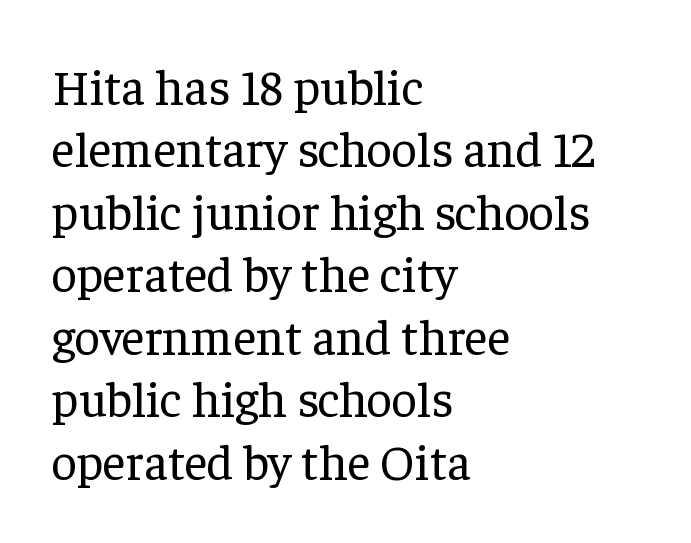
Q: Is the text bold? A: No.
Q: Is the text italic (slanted)? A: No, it is upright.
Q: Is the typeface a serif or a sans-serif typeface? A: Serif.
Q: Is the text underlined? A: No.
Q: How is the paragraph aligned? A: Left-aligned.
Q: Is the spacing between letters normal or unusually wide? A: Normal.
Q: Is the spacing between lines tight, normal or loose? A: Normal.
Q: Width (condensed, normal, or wide)? A: Normal.
Q: Stroke contrast? A: Low.
Q: x-height? A: Medium.
Q: Monospaced? A: No.
